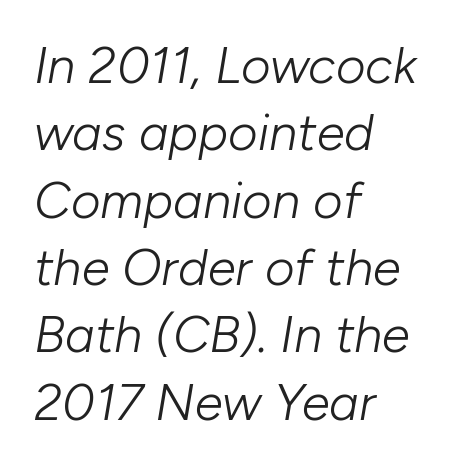
Q: Is the text bold? A: No.
Q: Is the text italic (slanted)? A: Yes, it leans right by about 10 degrees.
Q: Is the text underlined? A: No.
Q: How is the paragraph aligned? A: Left-aligned.
Q: Is the spacing between letters normal or unusually wide? A: Normal.
Q: Is the spacing between lines tight, normal or loose? A: Normal.
Q: Width (condensed, normal, or wide)? A: Normal.
Q: Stroke contrast? A: Low.
Q: x-height? A: Medium.
Q: Monospaced? A: No.
